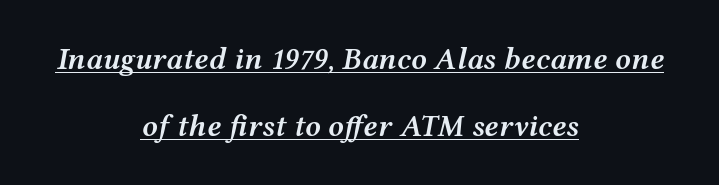
The image shows 31 px semibold, wide type, italic (leaning right); set centered, loose line spacing (2.15x), normal letter spacing, underlined; medium stroke contrast and a medium x-height.
